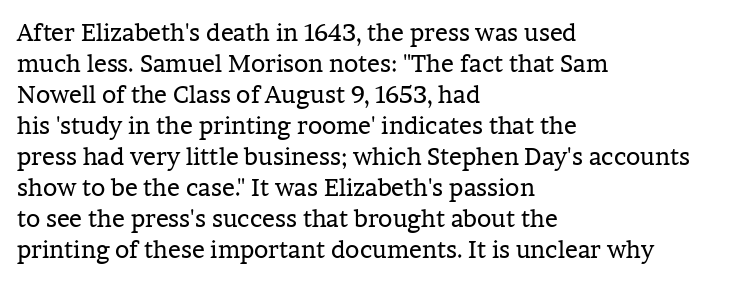
Q: Is the text bold? A: No.
Q: Is the text italic (slanted)? A: No, it is upright.
Q: Is the text underlined? A: No.
Q: How is the paragraph aligned? A: Left-aligned.
Q: Is the spacing between letters normal or unusually wide? A: Normal.
Q: Is the spacing between lines tight, normal or loose? A: Normal.
